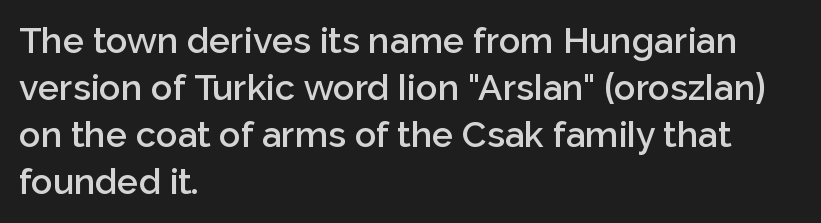
{"serif": "no", "italic": "no", "bold": "semi", "weight": "semibold", "width": "normal", "stroke_contrast": "low", "x_height": "medium", "monospaced": "no", "underline": "no", "align": "left", "line_spacing": "normal", "line_spacing_ratio": 1.31, "letter_spacing": "normal", "letter_spacing_em": 0.0, "glyph_px": 36}
